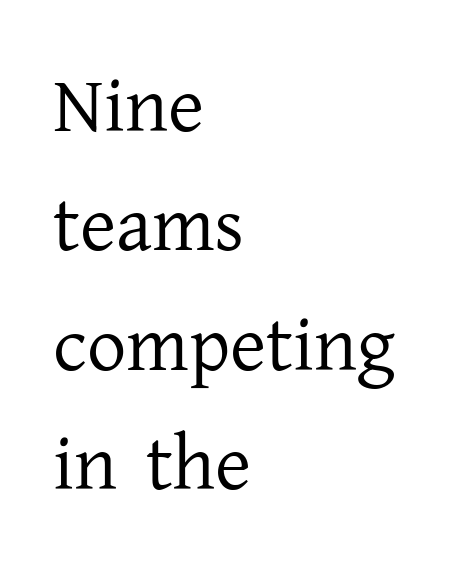
No extra ink here — the face is not bold. Nobody touched the tracking dial on this one. These lines are rendered in a variable-pitch font. How would I describe the line gaps? Plain and ordinary. Posture: vertical.
